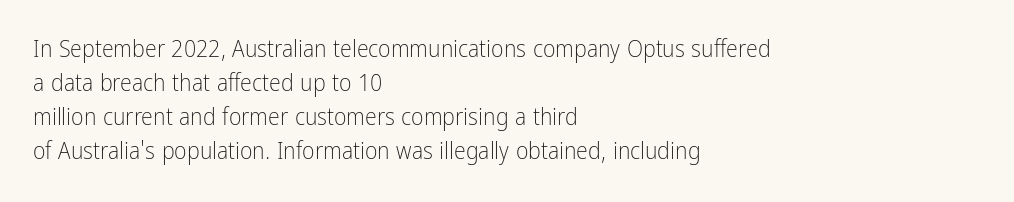
The image shows 24 px text type, upright; set left-aligned, normal line spacing (1.41x), normal letter spacing, not underlined.
